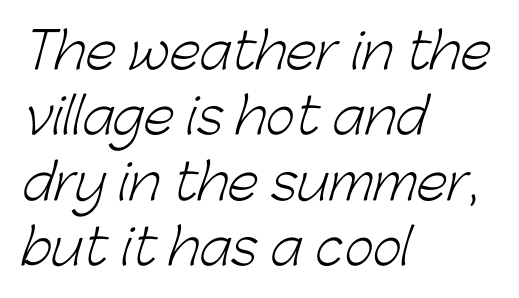
Q: Is the text bold? A: No.
Q: Is the typeface a serif or a sans-serif typeface? A: Sans-serif.
Q: Is the text underlined? A: No.
Q: How is the paragraph aligned? A: Left-aligned.
Q: Is the spacing between letters normal or unusually wide? A: Normal.
Q: Is the spacing between lines tight, normal or loose? A: Normal.
Q: Width (condensed, normal, or wide)? A: Normal.
Q: Stroke contrast? A: Low.
Q: x-height? A: Medium.
Q: Monospaced? A: No.
